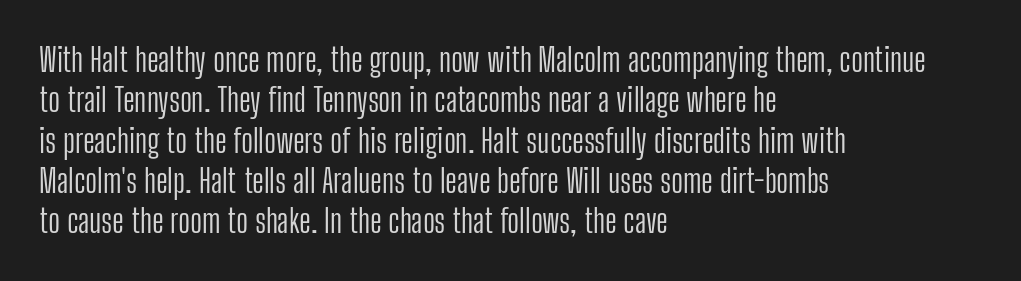
Q: Is the text bold? A: No.
Q: Is the text italic (slanted)? A: No, it is upright.
Q: Is the typeface a serif or a sans-serif typeface? A: Sans-serif.
Q: Is the text underlined? A: No.
Q: How is the paragraph aligned? A: Left-aligned.
Q: Is the spacing between letters normal or unusually wide? A: Normal.
Q: Width (condensed, normal, or wide)? A: Condensed.
Q: Stroke contrast? A: Low.
Q: x-height? A: Medium.
Q: Monospaced? A: No.
